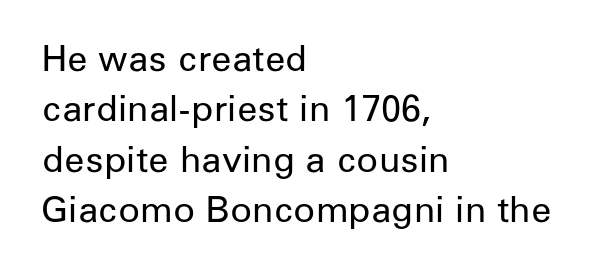
Q: Is the text bold? A: No.
Q: Is the text italic (slanted)? A: No, it is upright.
Q: Is the typeface a serif or a sans-serif typeface? A: Sans-serif.
Q: Is the text underlined? A: No.
Q: How is the paragraph aligned? A: Left-aligned.
Q: Is the spacing between letters normal or unusually wide? A: Normal.
Q: Is the spacing between lines tight, normal or loose? A: Normal.
Q: Width (condensed, normal, or wide)? A: Normal.
Q: Stroke contrast? A: Low.
Q: x-height? A: Medium.
Q: Monospaced? A: No.
